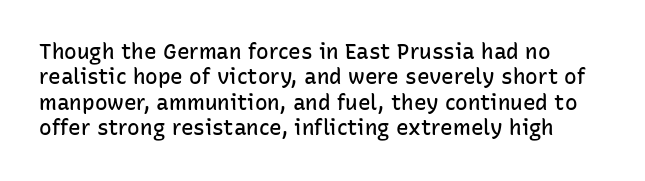
The image shows 21 px text type, upright; set line spacing 1.21x, normal letter spacing, not underlined.
